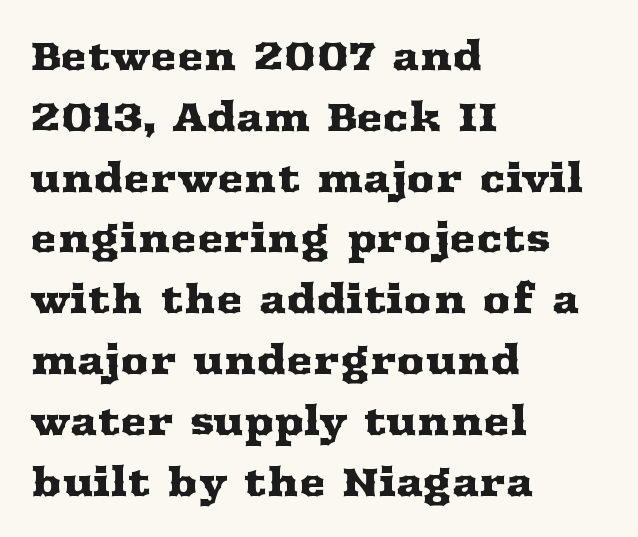
{"serif": "yes", "italic": "no", "width": "wide", "stroke_contrast": "medium", "x_height": "medium", "monospaced": "no", "underline": "no", "align": "left", "line_spacing": "normal", "line_spacing_ratio": 1.52, "letter_spacing": "normal", "letter_spacing_em": 0.0, "glyph_px": 40}
